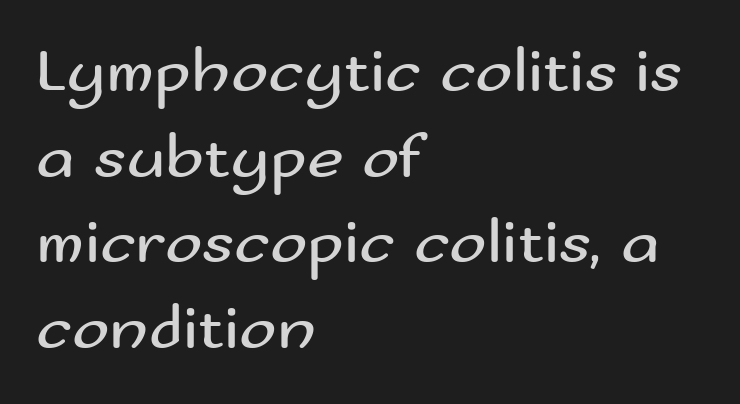
The image shows 63 px regular-weight, wide sans-serif type, upright; set left-aligned, normal line spacing (1.36x), normal letter spacing, not underlined; medium stroke contrast and a small x-height.
